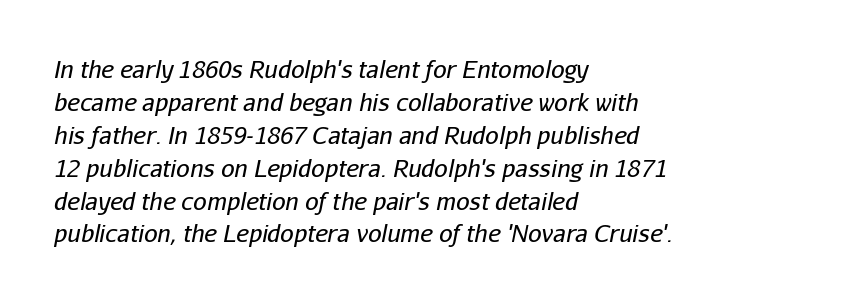
{"italic": "yes", "lean": "right", "slant_degrees": 11, "bold": "no", "underline": "no", "align": "left", "line_spacing": "normal", "line_spacing_ratio": 1.37, "letter_spacing": "normal", "letter_spacing_em": 0.0, "glyph_px": 24}
